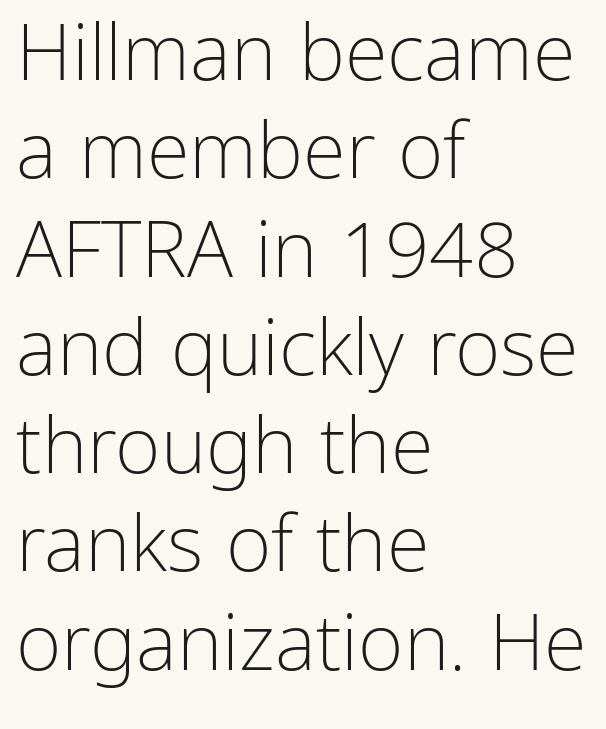
{"serif": "no", "italic": "no", "bold": "no", "weight": "light", "width": "normal", "stroke_contrast": "low", "x_height": "medium", "monospaced": "no", "underline": "no", "align": "left", "line_spacing": "normal", "line_spacing_ratio": 1.26, "letter_spacing": "normal", "letter_spacing_em": 0.0, "glyph_px": 78}
